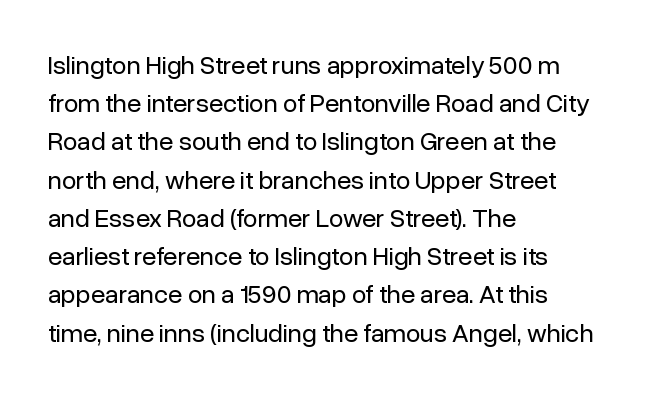
The vertical gap from one line to the next is medium. Quick note: underline off. The characters are drawn with everyday or finer stroke widths. A typesetter would mark this as roman, not italic. Caption: multi-line text, flush left, ragged right.
